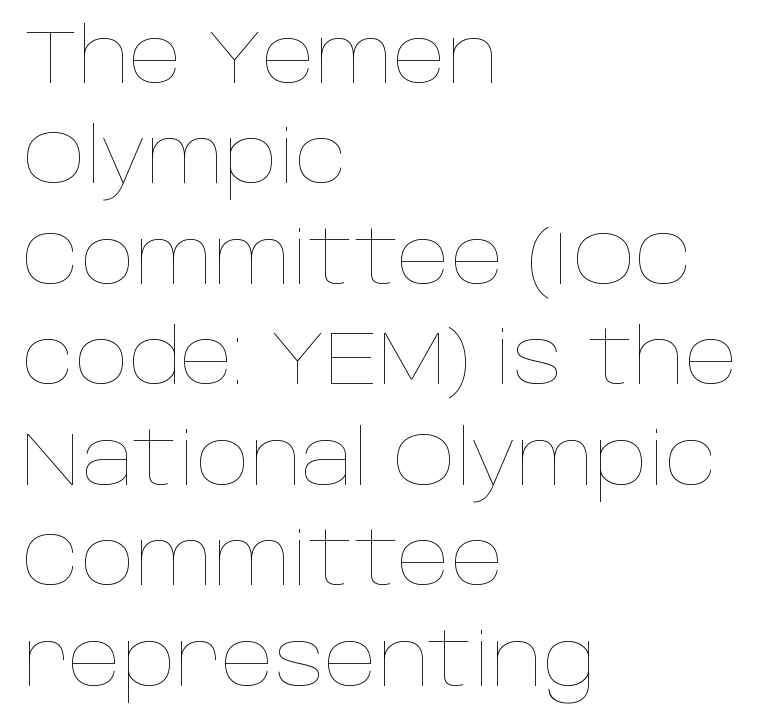
Q: Is the text bold? A: No.
Q: Is the text italic (slanted)? A: No, it is upright.
Q: Is the text underlined? A: No.
Q: How is the paragraph aligned? A: Left-aligned.
Q: Is the spacing between letters normal or unusually wide? A: Normal.
Q: Is the spacing between lines tight, normal or loose? A: Normal.
Q: Width (condensed, normal, or wide)? A: Normal.
Q: Stroke contrast? A: Low.
Q: x-height? A: Large.
Q: Monospaced? A: No.
